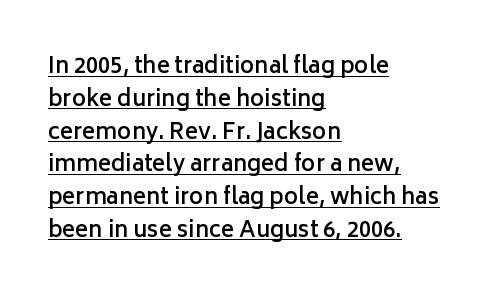
One-word summary of the alignment: left. Is the letter spacing exaggerated? No — it looks like the ordinary default. Do the letters lean? They stand straight. Students, this is semibold: more ink than regular, less than bold. In designer terms, the underline attribute is active on this setting.
